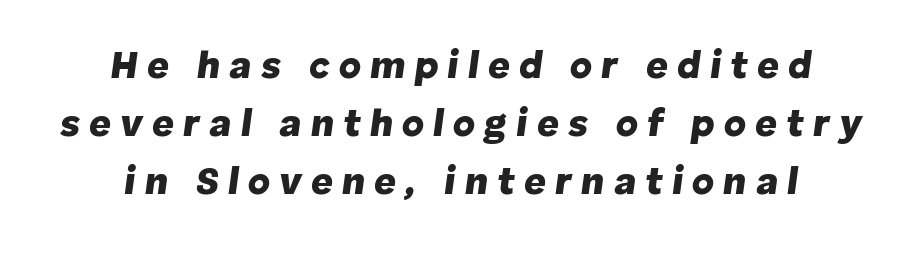
The image shows 38 px heavy type, italic (leaning right); set normal line spacing (1.53x), unusually wide letter spacing (+0.24 em), not underlined; low stroke contrast and a medium x-height.
